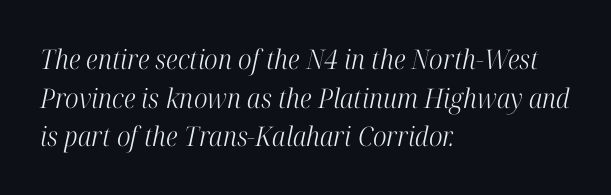
{"italic": "yes", "lean": "right", "slant_degrees": 12, "bold": "no", "underline": "no", "align": "left", "line_spacing": "normal", "line_spacing_ratio": 1.43, "letter_spacing": "normal", "letter_spacing_em": 0.0, "glyph_px": 27}
